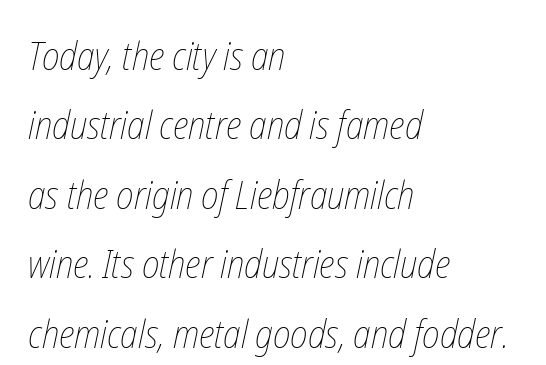
Q: Is the text bold? A: No.
Q: Is the text underlined? A: No.
Q: How is the paragraph aligned? A: Left-aligned.
Q: Is the spacing between letters normal or unusually wide? A: Normal.
Q: Width (condensed, normal, or wide)? A: Condensed.
Q: Stroke contrast? A: Low.
Q: x-height? A: Medium.
Q: Monospaced? A: No.
